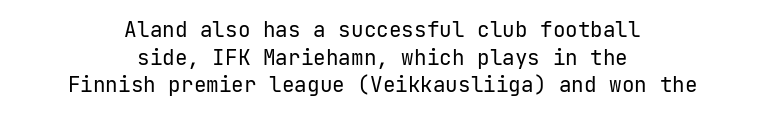
{"italic": "no", "bold": "no", "underline": "no", "align": "center", "line_spacing": "normal", "line_spacing_ratio": 1.31, "letter_spacing": "normal", "letter_spacing_em": 0.0, "glyph_px": 21}
